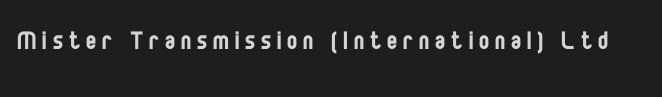
{"serif": "no", "italic": "no", "bold": "no", "weight": "regular", "width": "condensed", "stroke_contrast": "low", "x_height": "large", "monospaced": "no", "underline": "no", "letter_spacing": "wide", "letter_spacing_em": 0.2, "glyph_px": 30}
